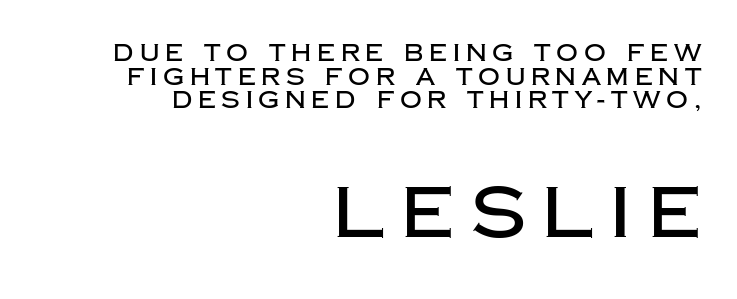
This rendering features lettering with no underline. Typesetter's note — lower block bumped up in size, upper block left smaller. Each line ends at the same right margin while the left side varies. Looks like regular typesetting: each glyph gets only the width it needs. This is roman type, the default non-slanted kind. Very little white space separates one row of letters from the next.
